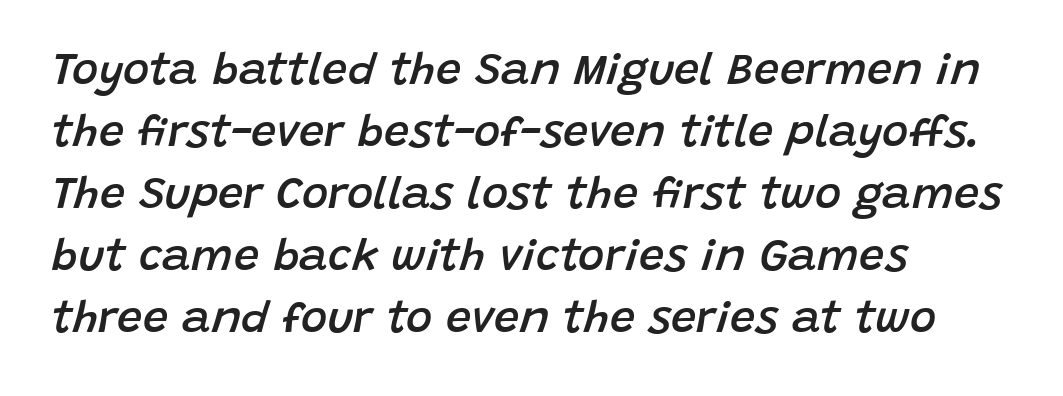
Q: Is the text bold? A: Semi-bold.
Q: Is the text italic (slanted)? A: Yes, it leans right by about 15 degrees.
Q: Is the text underlined? A: No.
Q: How is the paragraph aligned? A: Left-aligned.
Q: Is the spacing between letters normal or unusually wide? A: Normal.
Q: Is the spacing between lines tight, normal or loose? A: Normal.
Q: Width (condensed, normal, or wide)? A: Normal.
Q: Stroke contrast? A: Low.
Q: x-height? A: Large.
Q: Monospaced? A: No.
